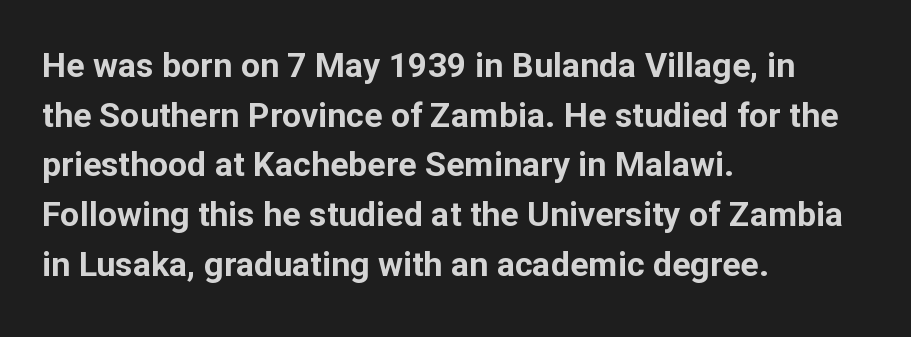
Notice how thick the strokes are: this is what a full bold looks like. Is this a fixed-width face? No — the glyphs have proportional, varying widths. Glyph-to-glyph distance matches everyday printed text. Examine the stroke ends and you'll find no serifs.
